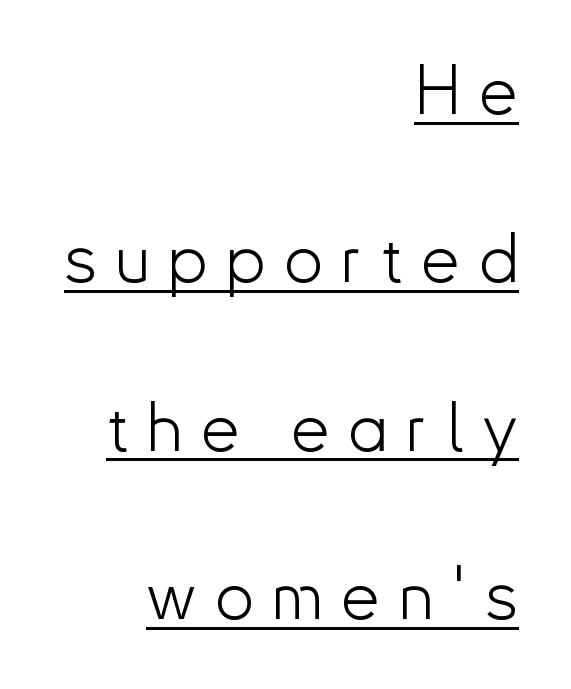
This sample uses an upright cut, with every glyph sitting square on the baseline. Is the type heavy? It reads as light-to-regular instead. A typesetter would call this proportional, since set widths differ per character. Typographically, this falls in the sans-serif category. Does the leading feel generous? Absolutely, it's lavish. Letter spacing: wide.
